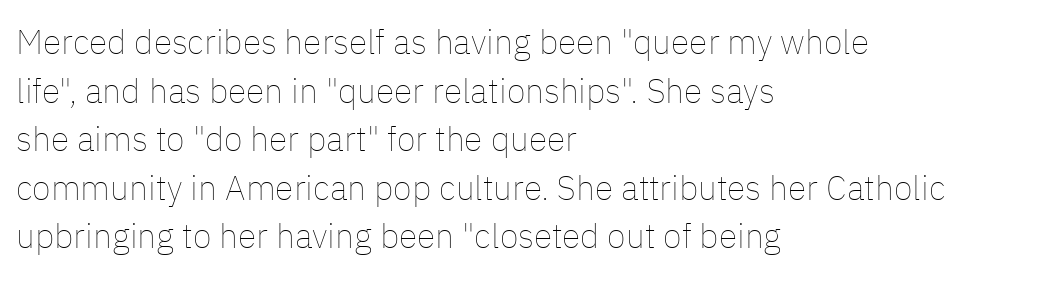
{"italic": "no", "bold": "no", "weight": "thin", "width": "normal", "stroke_contrast": "low", "x_height": "medium", "monospaced": "no", "underline": "no", "align": "left", "line_spacing": "normal", "line_spacing_ratio": 1.43, "letter_spacing": "normal", "letter_spacing_em": 0.0, "glyph_px": 34}
